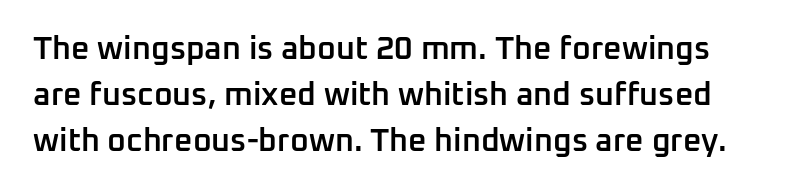
Honestly, the letter spacing is just normal — you wouldn't notice it. The text was rendered using a sans face with plain stroke endings. Note the varied advance widths — an 'i' is clearly narrower than an 'm'. The font is running at a semibold setting, under full bold.
